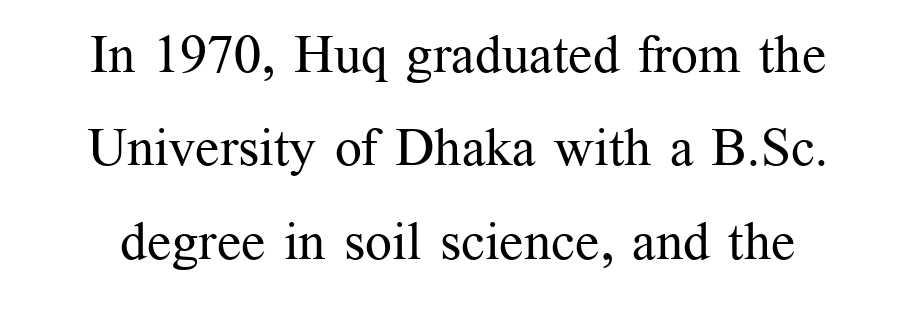
Does extra space separate the letters? No, they use regular spacing. Vertical strokes here are truly vertical. The characters are drawn with everyday or finer stroke widths. Is this a sans? No — the strokes have serifs. Unmarked baselines from the first word to the last. Horizontal alignment here is central, giving a formal, balanced look.
